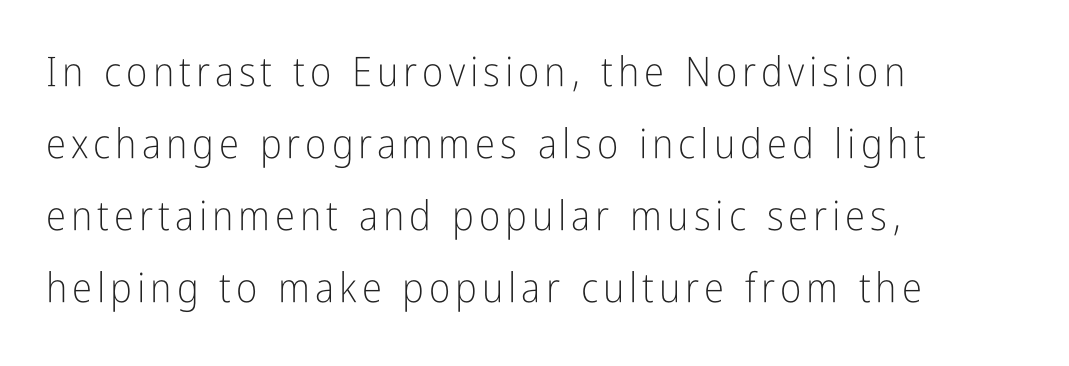
Observe the absence of serifs on each vertical stroke in this sample. Horizontal alignment here is leftward, the default for most running prose. Is this a fixed-width face? No — the glyphs have proportional, varying widths. Counters stay open thanks to moderate or lighter strokes.
